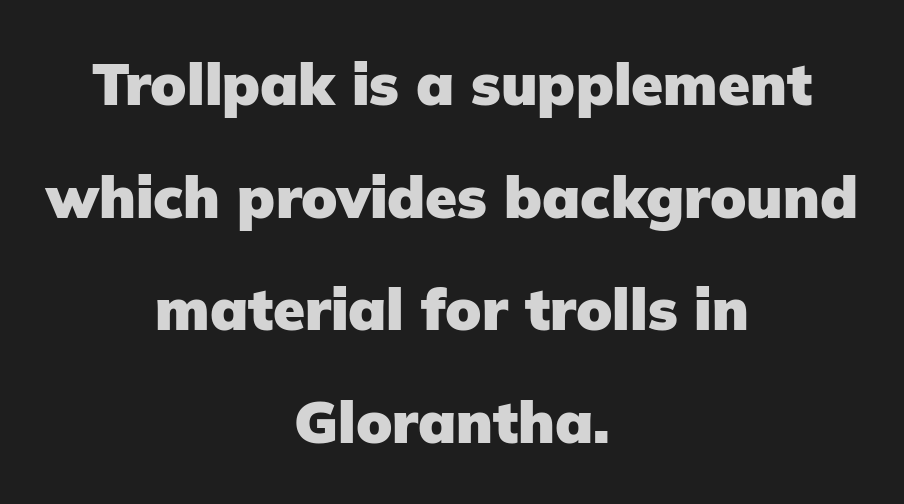
{"serif": "no", "italic": "no", "bold": "yes", "weight": "heavy", "width": "normal", "stroke_contrast": "low", "x_height": "medium", "monospaced": "no", "underline": "no", "align": "center", "line_spacing": "loose", "line_spacing_ratio": 1.94, "letter_spacing": "normal", "letter_spacing_em": 0.0, "glyph_px": 58}
